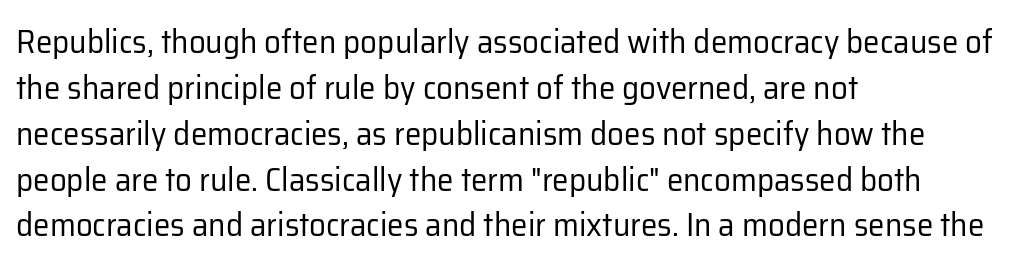
The image shows 33 px regular-weight sans-serif type, upright; set left-aligned, normal line spacing (1.39x), normal letter spacing, not underlined; low stroke contrast and a medium x-height.
